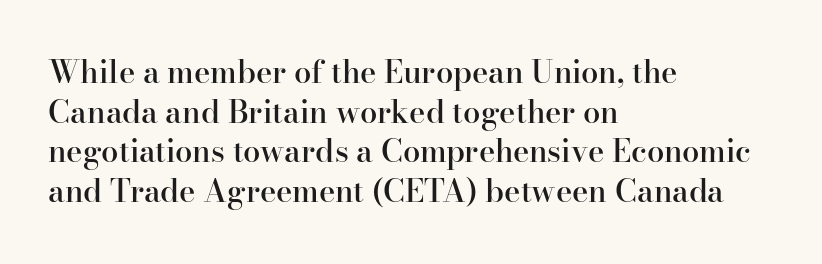
{"serif": "yes", "italic": "no", "bold": "semi", "weight": "semibold", "width": "normal", "stroke_contrast": "high", "x_height": "small", "monospaced": "no", "underline": "no", "align": "left", "line_spacing": "normal", "line_spacing_ratio": 1.28, "letter_spacing": "normal", "letter_spacing_em": 0.0, "glyph_px": 31}
